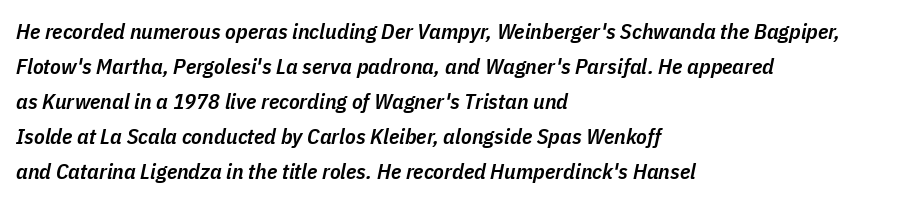
The image shows 22 px text type, italic (leaning right); set left-aligned, normal line spacing (1.59x), normal letter spacing, not underlined.
